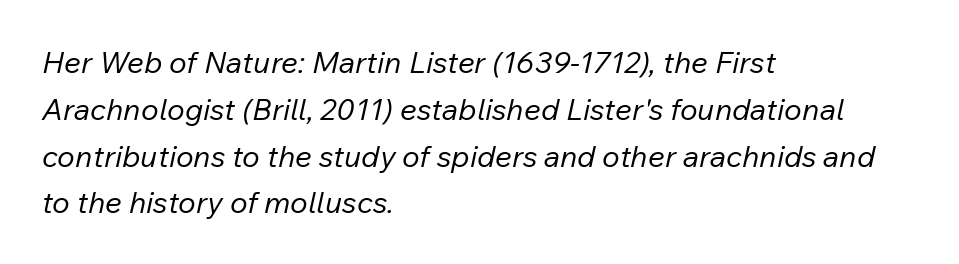
The image shows 30 px regular-weight type, italic (leaning right); set left-aligned, normal line spacing (1.56x), normal letter spacing, not underlined; low stroke contrast and a medium x-height.
